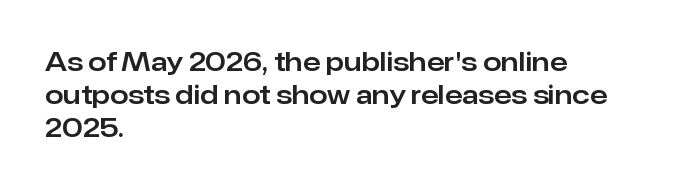
The foot of each line stays bare and open. Leading matches the norm, producing a regular column. The paragraph shown leans on its left margin. The gaps between neighbouring characters are ordinary and unremarkable. Italic? Not at all — the glyphs are vertical.
